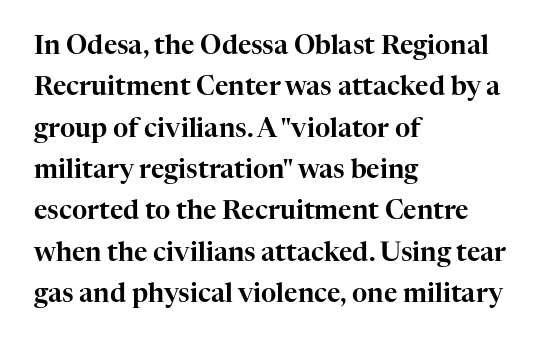
Q: Is the text italic (slanted)? A: No, it is upright.
Q: Is the text underlined? A: No.
Q: How is the paragraph aligned? A: Left-aligned.
Q: Is the spacing between letters normal or unusually wide? A: Normal.
Q: Is the spacing between lines tight, normal or loose? A: Normal.
